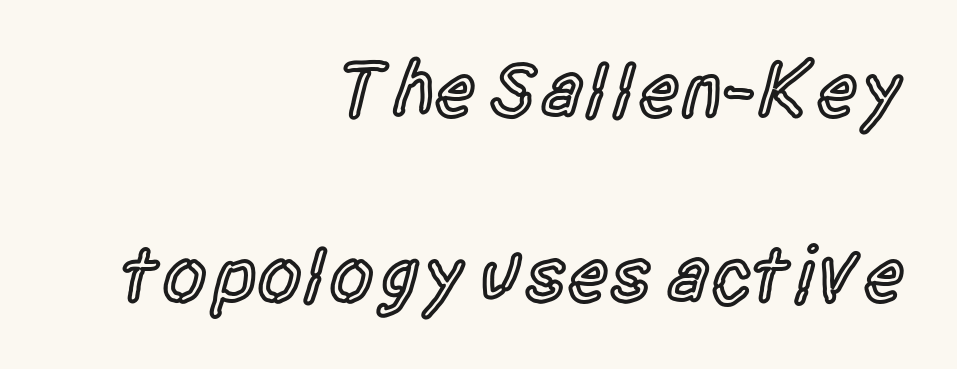
{"serif": "no", "bold": "semi", "weight": "semibold", "width": "condensed", "x_height": "large", "monospaced": "no", "underline": "no", "align": "right", "line_spacing": "loose", "line_spacing_ratio": 2.31, "letter_spacing": "normal", "letter_spacing_em": 0.0, "glyph_px": 80}
